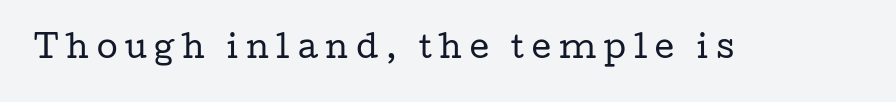
Q: Is the text bold? A: No.
Q: Is the text italic (slanted)? A: No, it is upright.
Q: Is the typeface a serif or a sans-serif typeface? A: Serif.
Q: Is the text underlined? A: No.
Q: Is the spacing between letters normal or unusually wide? A: Unusually wide.
Q: Width (condensed, normal, or wide)? A: Wide.
Q: Stroke contrast? A: Low.
Q: x-height? A: Medium.
Q: Monospaced? A: No.
